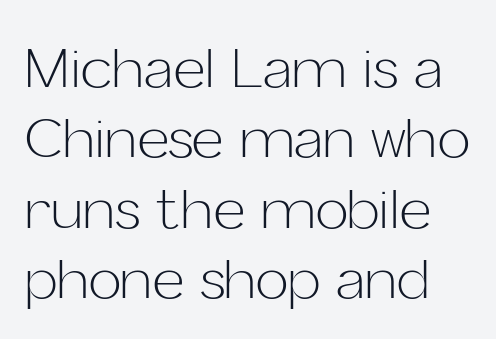
{"serif": "no", "italic": "no", "bold": "no", "weight": "light", "width": "normal", "stroke_contrast": "low", "x_height": "medium", "monospaced": "no", "underline": "no", "line_spacing": "normal", "line_spacing_ratio": 1.28, "letter_spacing": "normal", "letter_spacing_em": 0.0, "glyph_px": 55}
